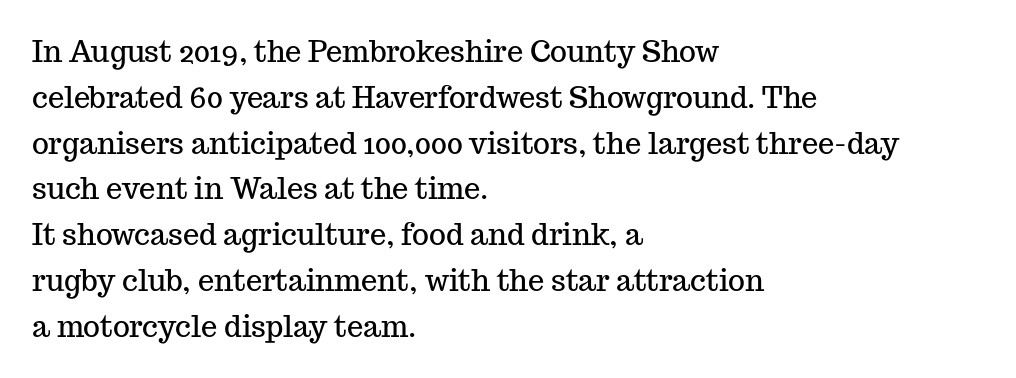
Lines of text with bare space underneath. The typesetter chose a ragged-right arrangement here. The letters advance in unequal steps, a hallmark of proportional type. The type family on display is of the serif kind. The rendering uses a moderate line-height, typical for paragraphs.
